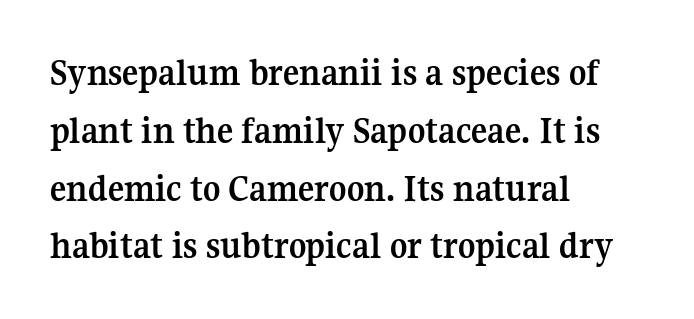
The compositor pushed each line to the left boundary. Set as a true bold cut, around the 700 mark. A typesetter would call this proportional, since set widths differ per character. Look at the tracking — it's just the regular setting, nothing added. Has an underline been added? It has not.
